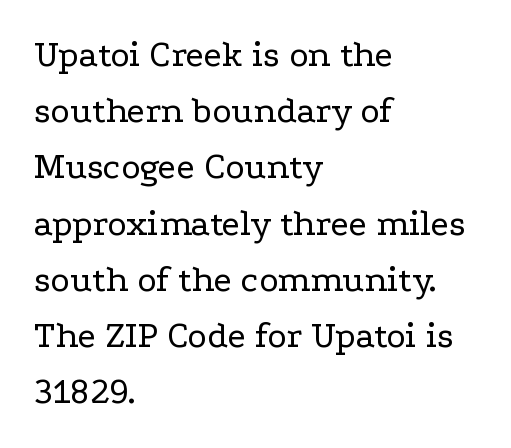
The image shows 37 px regular-weight, wide serif type, upright; set left-aligned, normal line spacing (1.52x), normal letter spacing, not underlined; low stroke contrast and a medium x-height.
